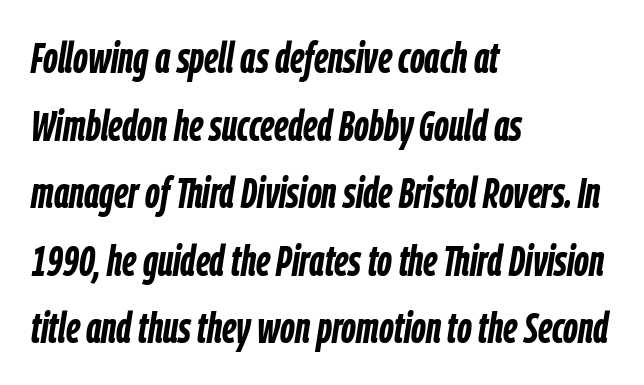
The image shows 43 px semibold, condensed type, italic (leaning right); set left-aligned, normal line spacing (1.57x), normal letter spacing, not underlined; low stroke contrast and a medium x-height.
